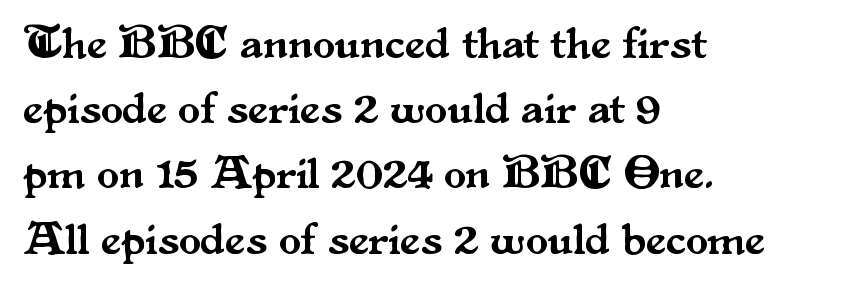
{"serif": "yes", "italic": "no", "width": "normal", "stroke_contrast": "medium", "x_height": "small", "monospaced": "no", "underline": "no", "align": "left", "line_spacing": "normal", "line_spacing_ratio": 1.45, "letter_spacing": "normal", "letter_spacing_em": 0.0, "glyph_px": 45}
